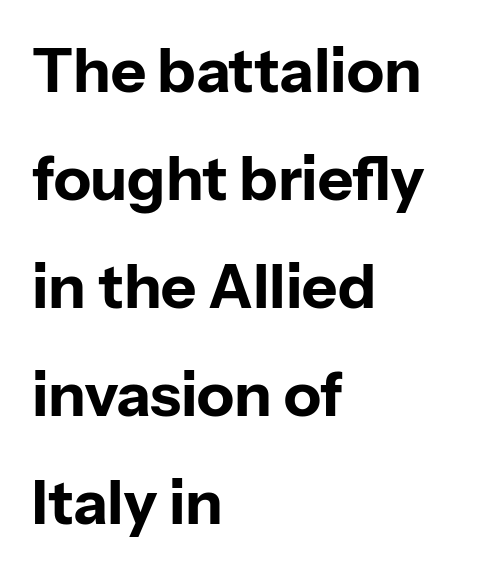
{"serif": "no", "italic": "no", "bold": "yes", "weight": "bold", "width": "normal", "stroke_contrast": "low", "x_height": "medium", "monospaced": "no", "underline": "no", "align": "left", "line_spacing_ratio": 1.77, "letter_spacing": "normal", "letter_spacing_em": 0.0, "glyph_px": 61}
